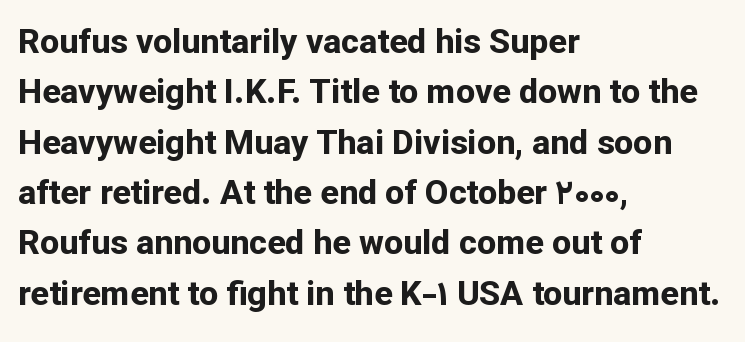
Rendered with straight, roman letterforms. How heavy is the stroke? Heavy — this is a bold. These lines keep a tight, regular rhythm from letter to letter. Which margin do the lines hug? The left one — the right edge is uneven.
